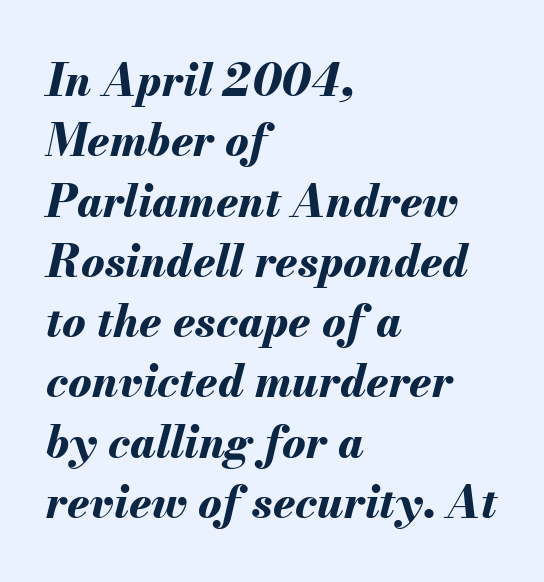
The image shows 44 px bold type, italic (leaning right); set left-aligned, normal line spacing (1.37x), normal letter spacing, not underlined; medium stroke contrast and a small x-height.
